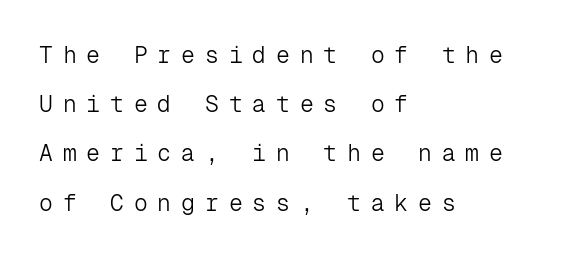
{"italic": "no", "bold": "no", "underline": "no", "align": "left", "line_spacing": "loose", "line_spacing_ratio": 2.14, "letter_spacing": "wide", "letter_spacing_em": 0.43, "glyph_px": 23}
